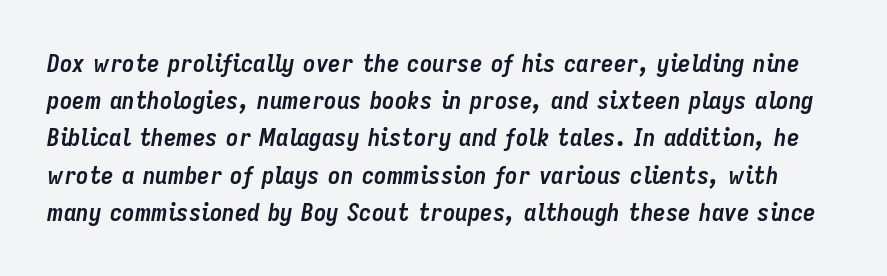
Rendered with sloped, italic letterforms. Regular leading. Tracking here is standard; glyphs follow each other at the usual distance. Descender tails drop into unmarked territory. In terms of weight, the rendering is a true, heavy bold.
